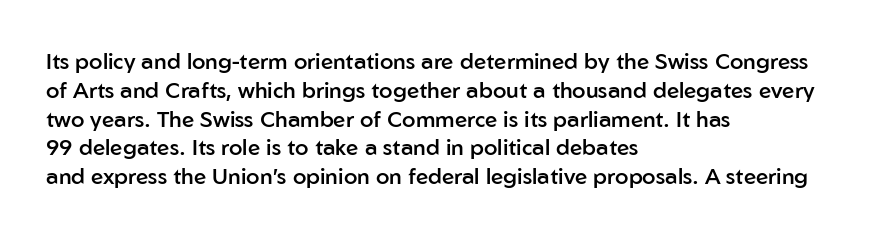
{"italic": "no", "bold": "semi", "underline": "no", "align": "left", "line_spacing": "normal", "line_spacing_ratio": 1.31, "letter_spacing": "normal", "letter_spacing_em": 0.0, "glyph_px": 22}
